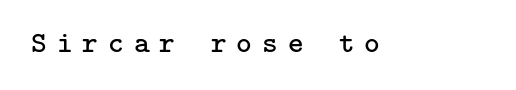
The image shows 30 px regular-weight serif type, upright; set unusually wide letter spacing (+0.33 em), not underlined; low stroke contrast and a medium x-height.
